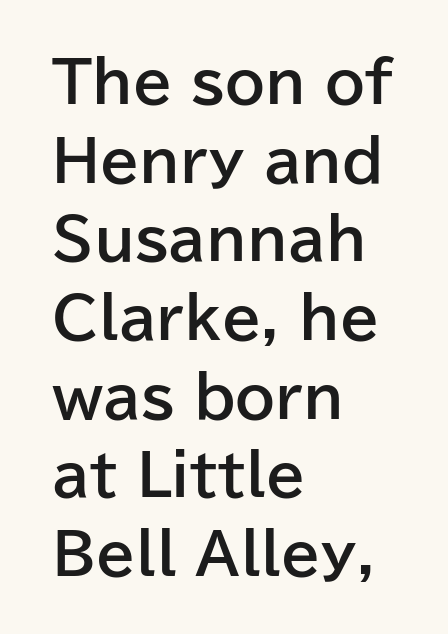
{"serif": "no", "italic": "no", "bold": "yes", "weight": "bold", "width": "normal", "stroke_contrast": "low", "x_height": "medium", "monospaced": "no", "underline": "no", "align": "left", "line_spacing": "normal", "line_spacing_ratio": 1.38, "letter_spacing": "normal", "letter_spacing_em": 0.0, "glyph_px": 57}
